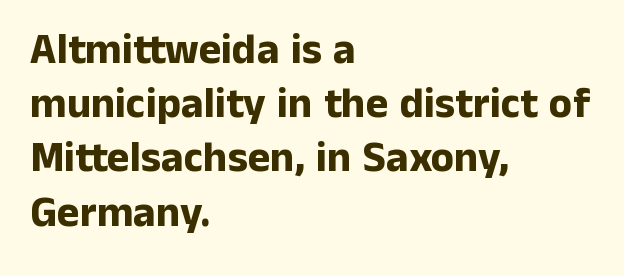
The image shows 43 px bold sans-serif type, upright; set left-aligned, normal line spacing (1.26x), normal letter spacing, not underlined; low stroke contrast and a medium x-height.
